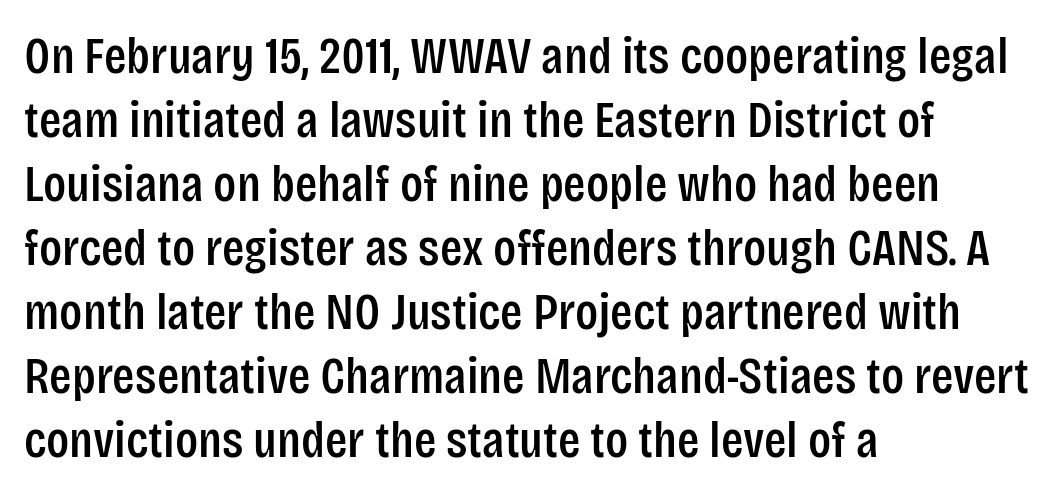
{"serif": "no", "italic": "no", "width": "condensed", "stroke_contrast": "low", "x_height": "large", "monospaced": "no", "underline": "no", "align": "left", "line_spacing_ratio": 1.23, "letter_spacing": "normal", "letter_spacing_em": 0.0, "glyph_px": 52}
